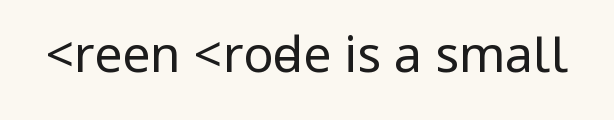
The image shows 50 px regular-weight, condensed sans-serif type, upright; set normal letter spacing, not underlined; low stroke contrast.
